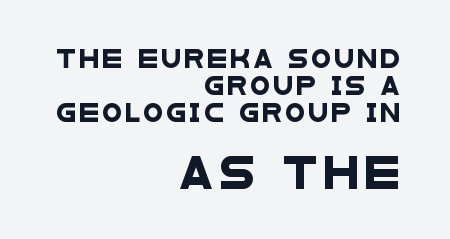
{"serif": "no", "width": "wide", "stroke_contrast": "low", "x_height": "large", "monospaced": "no", "underline": "no", "align": "right", "line_spacing": "normal", "line_spacing_ratio": 1.51, "larger_block": "second", "size_ratio": 1.78, "glyph_px": 32}
